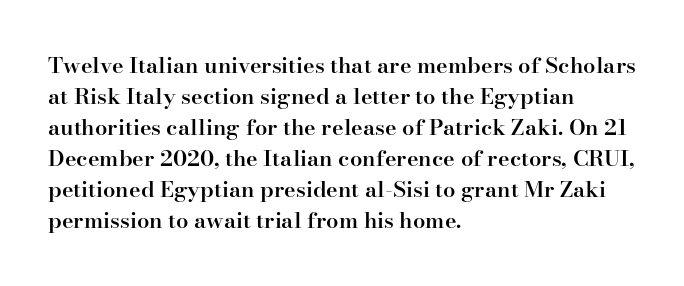
Does extra space separate the letters? No, they use regular spacing. Italic? Not at all — the glyphs are vertical. Notice how the passage keeps a crisp vertical edge on the left only. In terms of leading, this rendering sits right in the middle.
